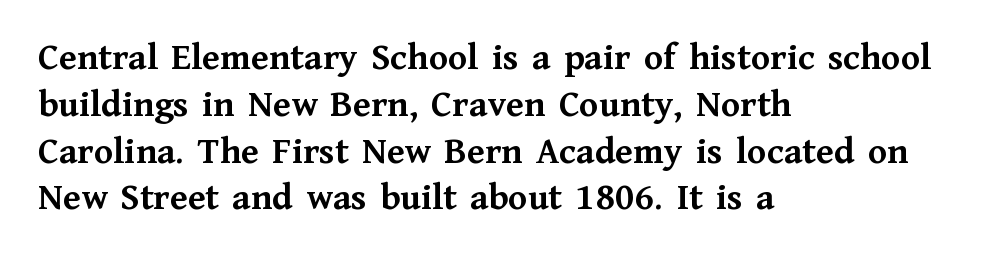
{"serif": "yes", "italic": "no", "bold": "yes", "weight": "semibold", "width": "normal", "stroke_contrast": "medium", "x_height": "medium", "monospaced": "no", "underline": "no", "align": "left", "line_spacing_ratio": 1.2, "letter_spacing": "normal", "letter_spacing_em": 0.0, "glyph_px": 39}
